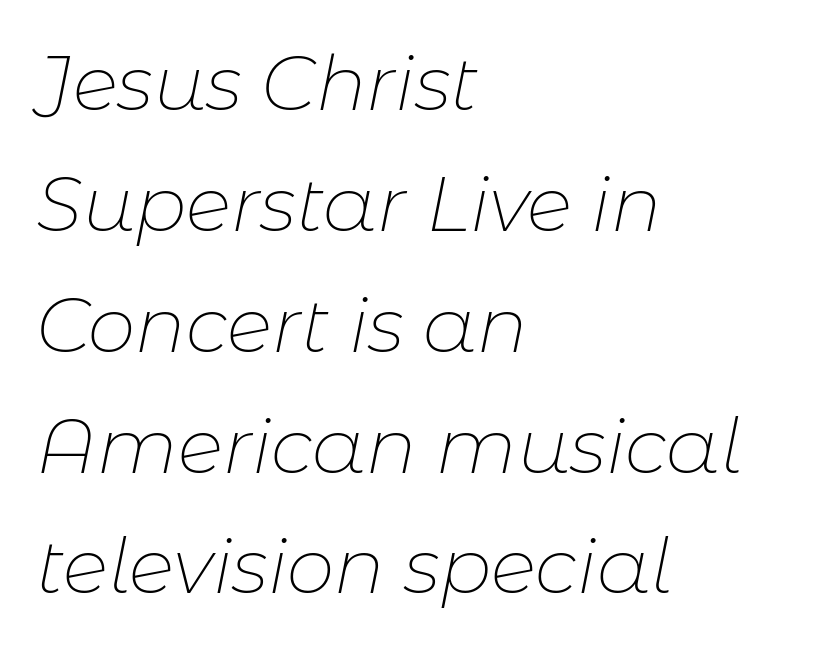
The image shows 76 px thin type, italic (leaning right); set left-aligned, normal line spacing (1.59x), normal letter spacing, not underlined; low stroke contrast and a medium x-height.
